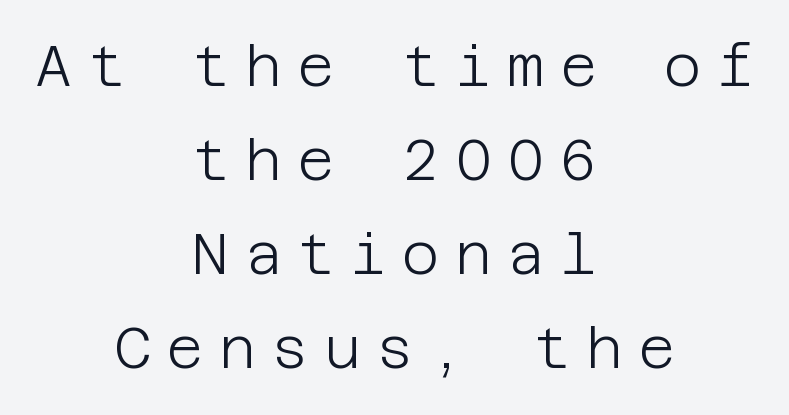
These lines were composed using upright roman letters. The setting favours the middle, as headings and verse often do. This sample uses a sans-serif face. A light-to-regular cut is what we see here. Underlining? Definitely not there.
